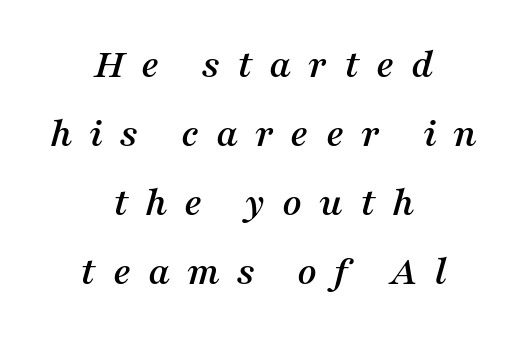
Q: Is the text italic (slanted)? A: Yes, it leans right by about 16 degrees.
Q: Is the typeface a serif or a sans-serif typeface? A: Serif.
Q: Is the text underlined? A: No.
Q: How is the paragraph aligned? A: Centered.
Q: Is the spacing between letters normal or unusually wide? A: Unusually wide.
Q: Is the spacing between lines tight, normal or loose? A: Normal.
Q: Width (condensed, normal, or wide)? A: Normal.
Q: Stroke contrast? A: Medium.
Q: x-height? A: Medium.
Q: Monospaced? A: No.
